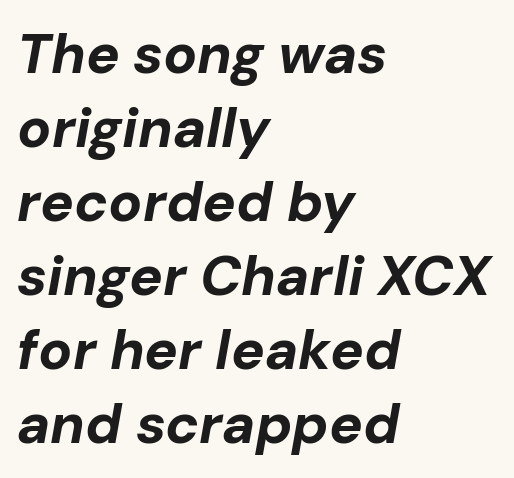
{"italic": "yes", "lean": "right", "slant_degrees": 10, "bold": "yes", "weight": "bold", "width": "normal", "stroke_contrast": "low", "x_height": "medium", "monospaced": "no", "underline": "no", "align": "left", "line_spacing": "normal", "line_spacing_ratio": 1.32, "letter_spacing": "normal", "letter_spacing_em": 0.0, "glyph_px": 56}
